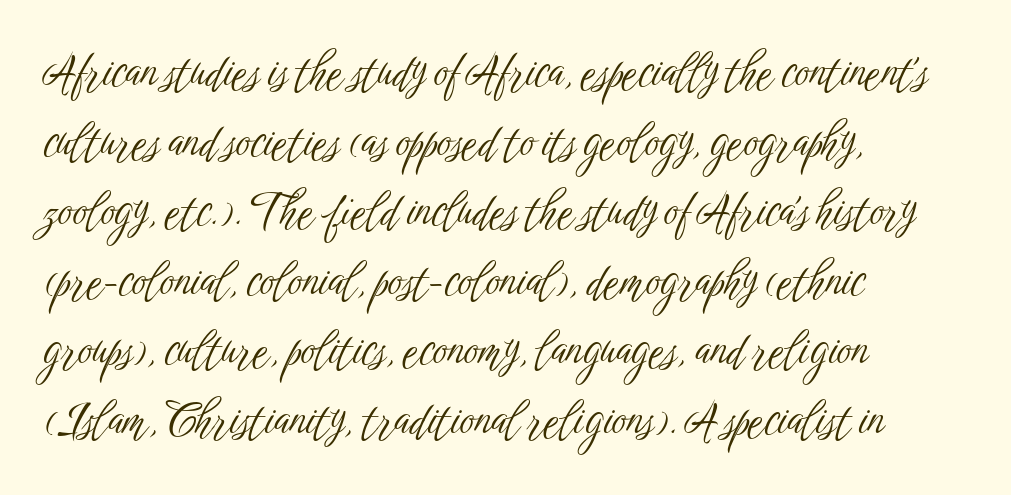
{"serif": "no", "bold": "no", "weight": "light", "width": "condensed", "stroke_contrast": "low", "x_height": "medium", "monospaced": "no", "underline": "no", "align": "left", "line_spacing": "normal", "line_spacing_ratio": 1.58, "letter_spacing": "normal", "letter_spacing_em": 0.0, "glyph_px": 44}
